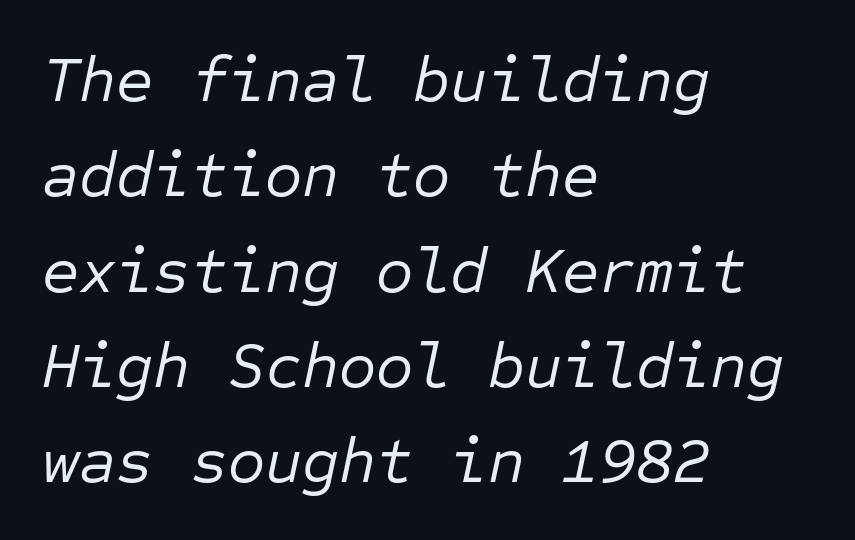
The image shows 64 px regular-weight type, italic (leaning right), monospaced; set left-aligned, normal line spacing (1.49x), normal letter spacing, not underlined; low stroke contrast and a medium x-height.
